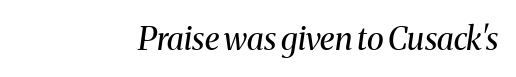
Q: Is the text bold? A: No.
Q: Is the text italic (slanted)? A: Yes, it leans right by about 8 degrees.
Q: Is the typeface a serif or a sans-serif typeface? A: Serif.
Q: Is the text underlined? A: No.
Q: Is the spacing between letters normal or unusually wide? A: Normal.
Q: Width (condensed, normal, or wide)? A: Normal.
Q: Stroke contrast? A: Medium.
Q: x-height? A: Medium.
Q: Monospaced? A: No.
